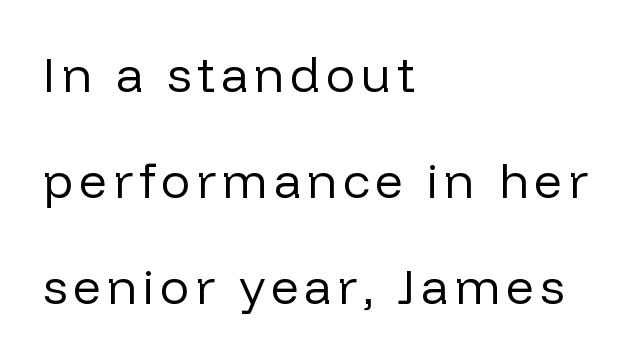
{"serif": "no", "italic": "no", "bold": "no", "weight": "regular", "width": "normal", "stroke_contrast": "low", "x_height": "medium", "monospaced": "no", "underline": "no", "align": "left", "line_spacing": "loose", "line_spacing_ratio": 2.16, "glyph_px": 49}
